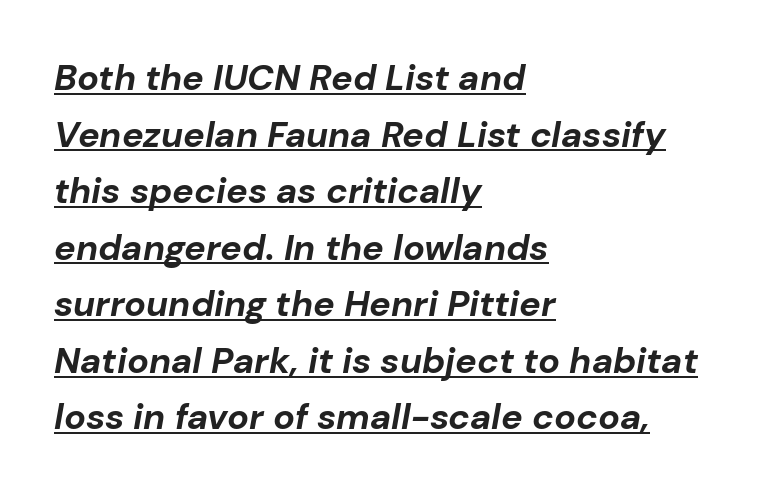
Q: Is the text bold? A: Yes.
Q: Is the text italic (slanted)? A: Yes, it leans right by about 10 degrees.
Q: Is the text underlined? A: Yes.
Q: How is the paragraph aligned? A: Left-aligned.
Q: Is the spacing between letters normal or unusually wide? A: Normal.
Q: Is the spacing between lines tight, normal or loose? A: Normal.
Q: Width (condensed, normal, or wide)? A: Normal.
Q: Stroke contrast? A: Low.
Q: x-height? A: Medium.
Q: Monospaced? A: No.
